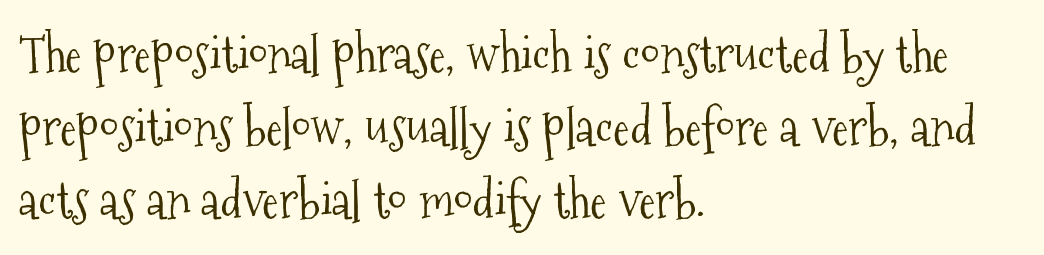
The image shows 50 px light, condensed serif type, upright; set left-aligned, normal line spacing (1.46x), normal letter spacing, not underlined; medium stroke contrast and a medium x-height.
